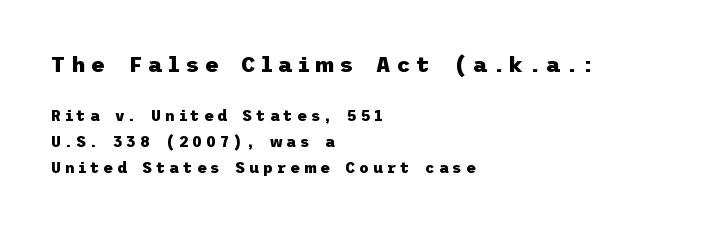
{"italic": "no", "bold": "yes", "underline": "no", "align": "left", "line_spacing_ratio": 1.73, "letter_spacing": "wide", "letter_spacing_em": 0.26, "larger_block": "first", "size_ratio": 1.47, "glyph_px": 22}
